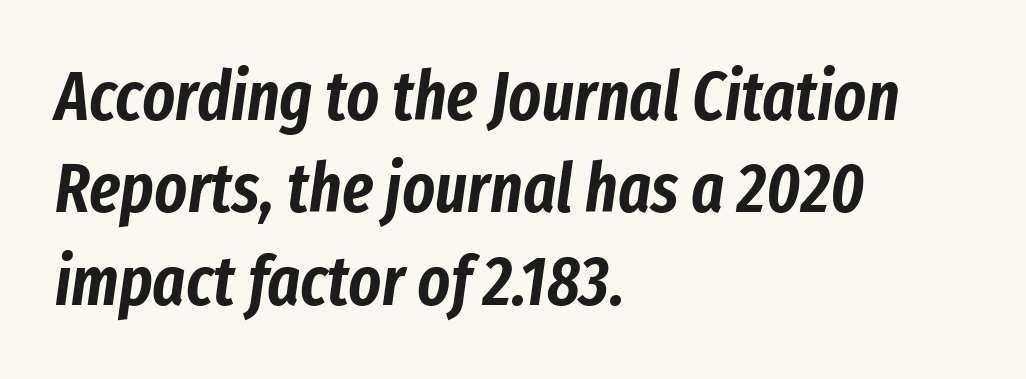
{"italic": "yes", "lean": "right", "slant_degrees": 8, "width": "condensed", "stroke_contrast": "low", "x_height": "medium", "monospaced": "no", "underline": "no", "align": "left", "line_spacing": "normal", "line_spacing_ratio": 1.34, "letter_spacing": "normal", "letter_spacing_em": 0.0, "glyph_px": 69}
